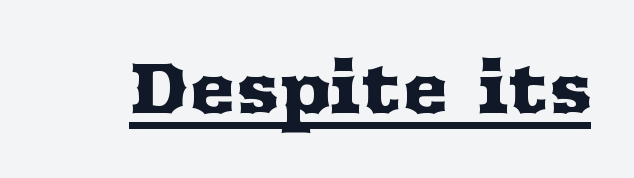
{"serif": "yes", "italic": "no", "width": "wide", "stroke_contrast": "medium", "x_height": "medium", "monospaced": "no", "underline": "yes", "letter_spacing": "normal", "letter_spacing_em": 0.0, "glyph_px": 71}
